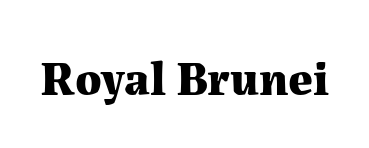
Q: Is the text bold? A: Yes.
Q: Is the text italic (slanted)? A: No, it is upright.
Q: Is the typeface a serif or a sans-serif typeface? A: Serif.
Q: Is the text underlined? A: No.
Q: Is the spacing between letters normal or unusually wide? A: Normal.
Q: Width (condensed, normal, or wide)? A: Normal.
Q: Stroke contrast? A: Medium.
Q: x-height? A: Medium.
Q: Monospaced? A: No.
